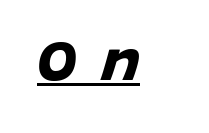
{"serif": "no", "bold": "yes", "weight": "bold", "width": "normal", "stroke_contrast": "low", "x_height": "large", "monospaced": "no", "underline": "yes", "letter_spacing": "wide", "letter_spacing_em": 0.42, "glyph_px": 58}
